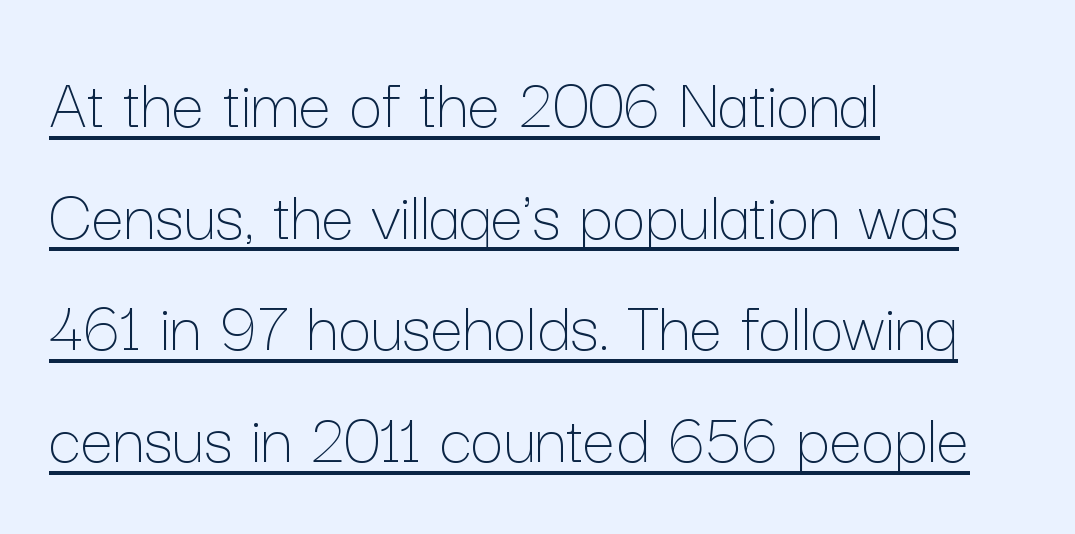
Ordinary non-slanted type is in use. Emphasis is given by a line drawn under the lettering. The rows are spaced the way most documents space them. Inter-character spacing is left at the font's built-in metrics.
